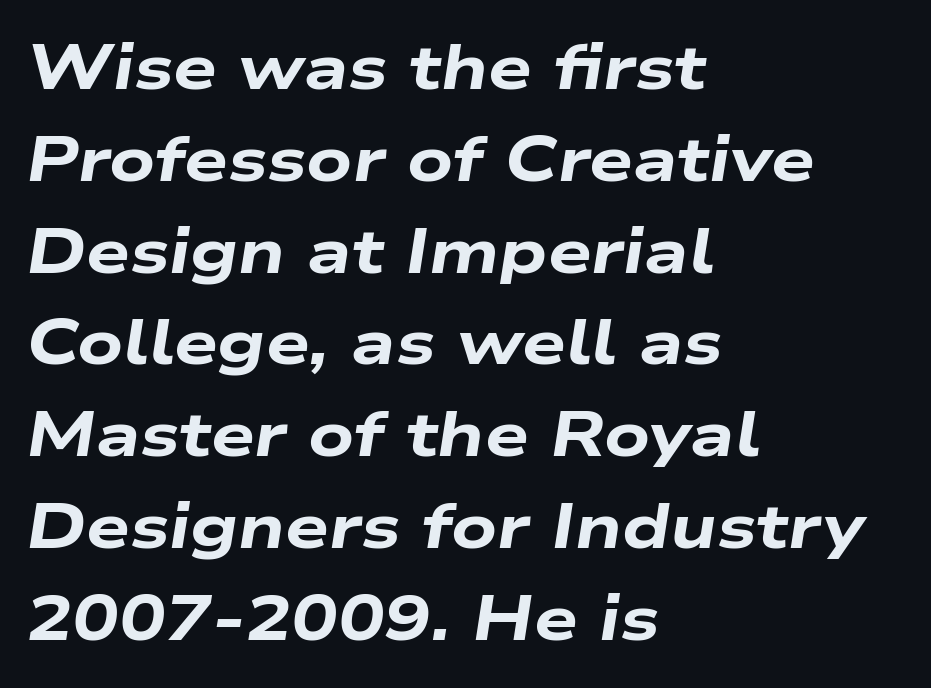
{"italic": "yes", "lean": "right", "slant_degrees": 9, "bold": "yes", "weight": "heavy", "width": "wide", "stroke_contrast": "low", "x_height": "medium", "monospaced": "no", "underline": "no", "align": "left", "line_spacing": "normal", "line_spacing_ratio": 1.48, "letter_spacing": "normal", "letter_spacing_em": 0.0, "glyph_px": 62}
